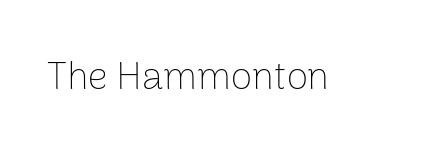
{"serif": "no", "italic": "no", "bold": "no", "weight": "thin", "width": "normal", "stroke_contrast": "low", "x_height": "medium", "monospaced": "no", "underline": "no", "letter_spacing": "normal", "letter_spacing_em": 0.0, "glyph_px": 39}
